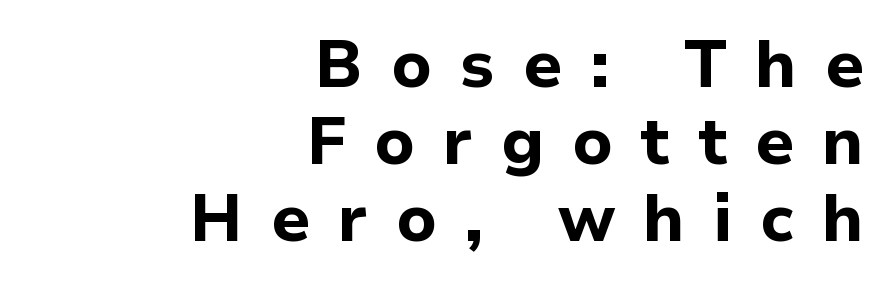
Q: Is the text bold? A: Yes.
Q: Is the text italic (slanted)? A: No, it is upright.
Q: Is the typeface a serif or a sans-serif typeface? A: Sans-serif.
Q: Is the text underlined? A: No.
Q: How is the paragraph aligned? A: Right-aligned.
Q: Is the spacing between letters normal or unusually wide? A: Unusually wide.
Q: Width (condensed, normal, or wide)? A: Normal.
Q: Stroke contrast? A: Low.
Q: x-height? A: Medium.
Q: Monospaced? A: No.
